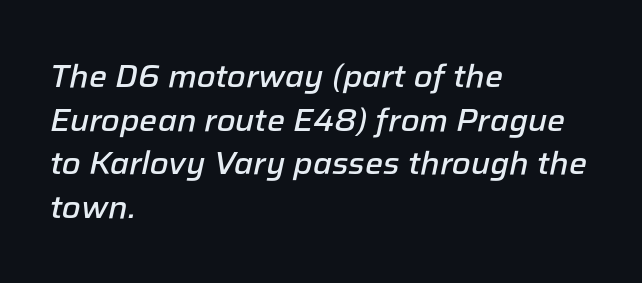
The image shows 32 px semibold type, italic (leaning right); set left-aligned, normal line spacing (1.36x), normal letter spacing, not underlined; low stroke contrast and a medium x-height.
